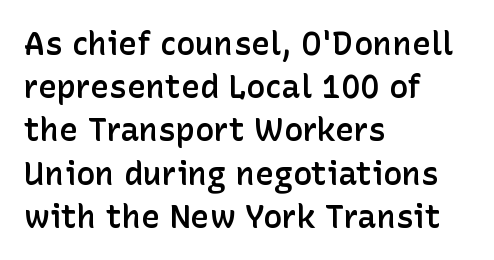
The image shows 32 px semibold sans-serif type, upright; set left-aligned, normal line spacing (1.35x), normal letter spacing, not underlined; low stroke contrast and a medium x-height.
